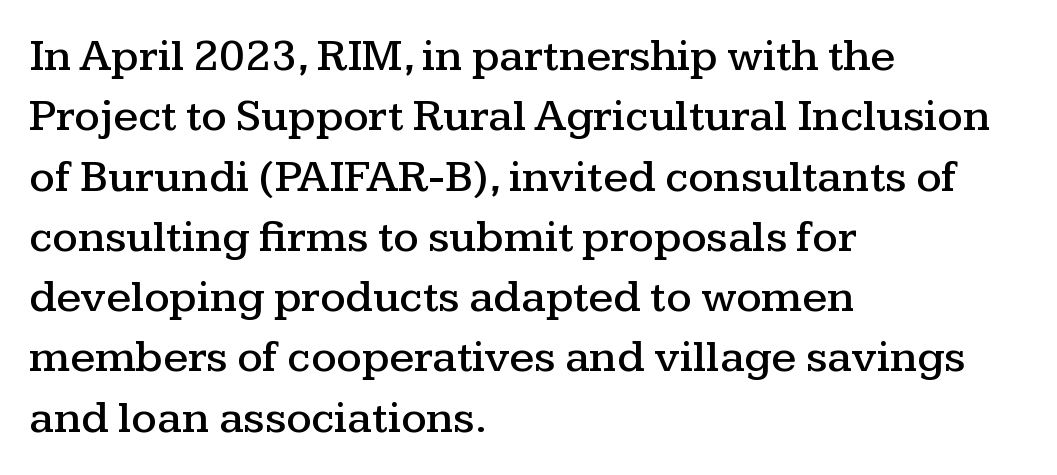
The image shows 45 px wide serif type, upright; set left-aligned, normal line spacing (1.34x), normal letter spacing, not underlined; medium stroke contrast and a medium x-height.
